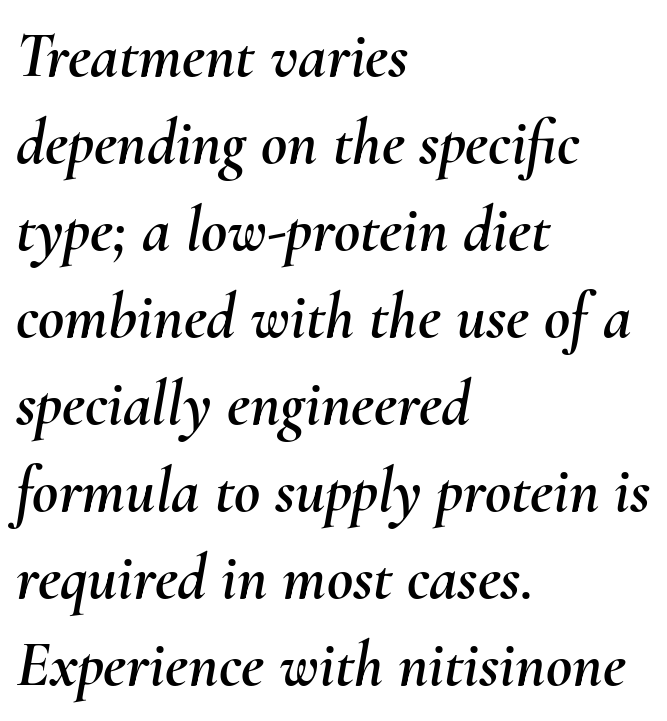
The image shows 64 px text type, italic (leaning right); set left-aligned, normal line spacing (1.36x), normal letter spacing, not underlined; medium stroke contrast and a small x-height.
